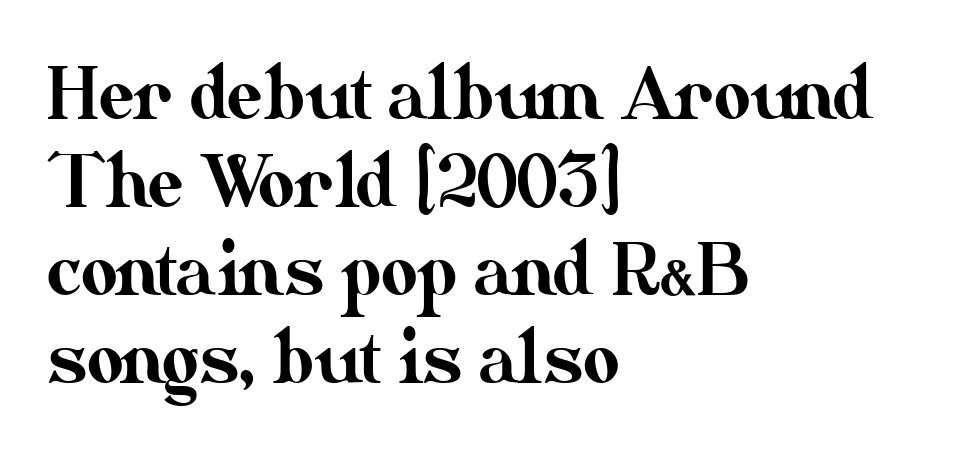
The words here are not underlined. Think of a printed novel: that variable character pitch is what you see here. Line starts are locked; line ends wander. Short note: letters normally spaced. The lettering holds an erect, upright posture throughout.
